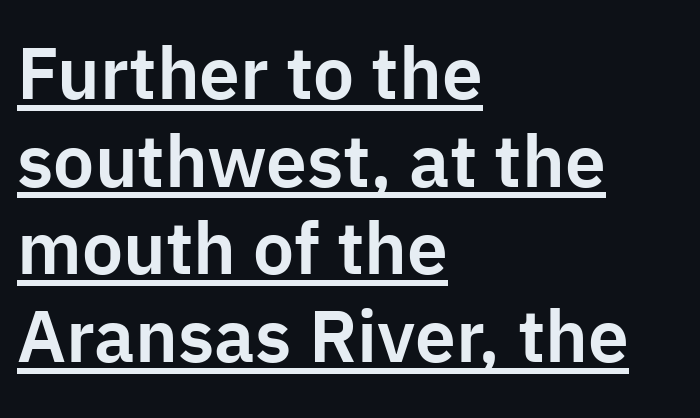
{"serif": "no", "italic": "no", "width": "normal", "stroke_contrast": "low", "x_height": "medium", "monospaced": "no", "underline": "yes", "align": "left", "line_spacing_ratio": 1.2, "letter_spacing": "normal", "letter_spacing_em": 0.0, "glyph_px": 73}
